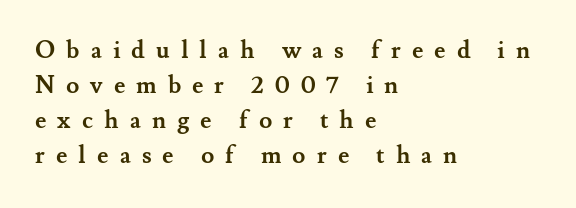
{"italic": "no", "bold": "yes", "underline": "no", "align": "left", "line_spacing": "normal", "line_spacing_ratio": 1.46, "letter_spacing": "wide", "letter_spacing_em": 0.46, "glyph_px": 24}
